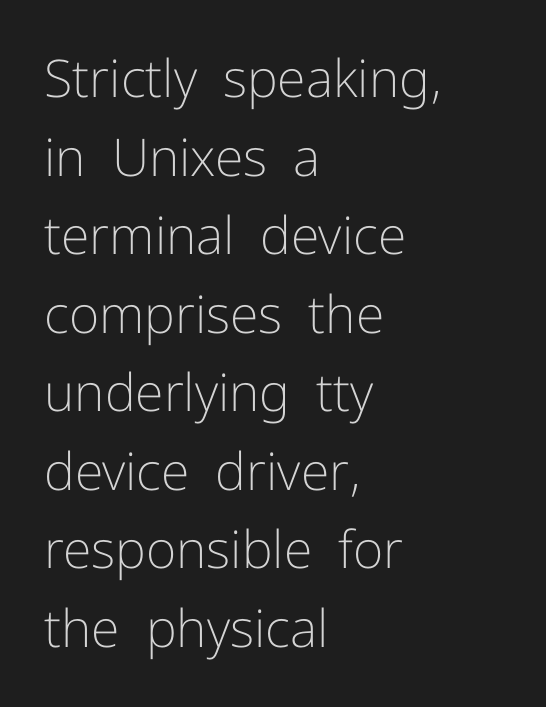
The image shows 52 px light sans-serif type, upright; set left-aligned, normal line spacing (1.51x), normal letter spacing, not underlined; low stroke contrast and a medium x-height.
